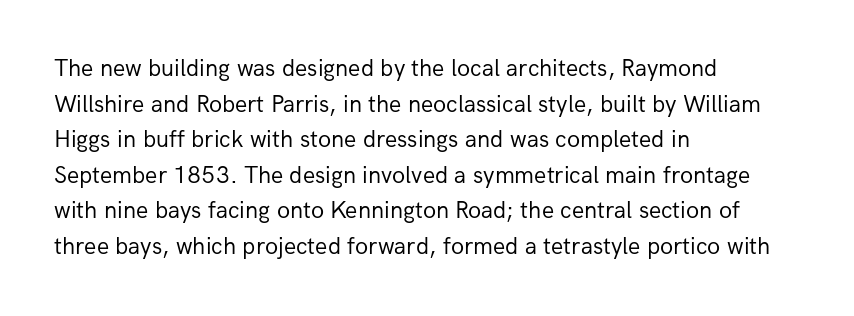
{"italic": "no", "bold": "no", "underline": "no", "align": "left", "line_spacing": "normal", "line_spacing_ratio": 1.48, "letter_spacing": "normal", "letter_spacing_em": 0.0, "glyph_px": 24}
